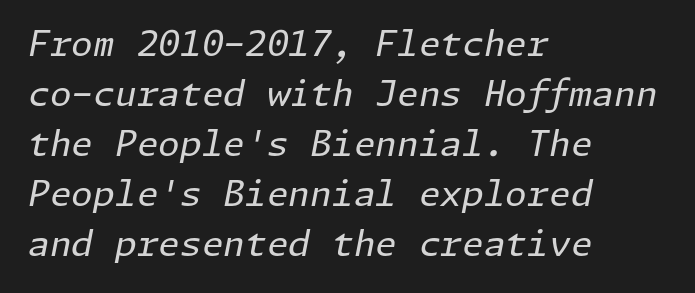
Think standard paragraph weight, or any step lighter than that. Each row of text sits above clean, open space. It's the slanting kind of type. Teacher's note: observe the even left margin — that is flush-left alignment.
